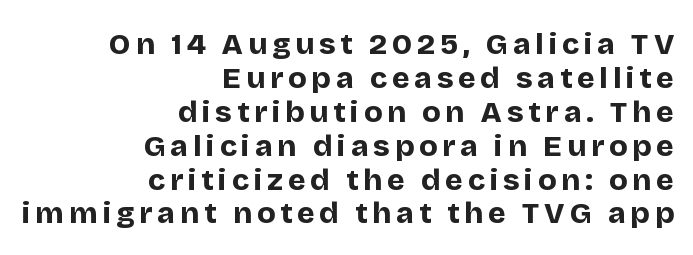
Q: Is the text bold? A: Yes.
Q: Is the text italic (slanted)? A: No, it is upright.
Q: Is the typeface a serif or a sans-serif typeface? A: Sans-serif.
Q: Is the text underlined? A: No.
Q: How is the paragraph aligned? A: Right-aligned.
Q: Is the spacing between lines tight, normal or loose? A: Tight.
Q: Width (condensed, normal, or wide)? A: Normal.
Q: Stroke contrast? A: Low.
Q: x-height? A: Large.
Q: Monospaced? A: No.
